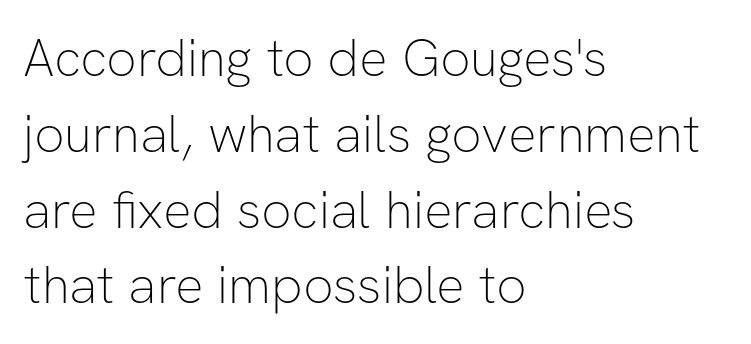
Varying glyph widths throughout — classic text-font behaviour. These lines are composed in type without serifs. Line starts are locked; line ends wander. There is no visible air inserted between adjacent glyphs. Ordinary non-slanted type is in use.
